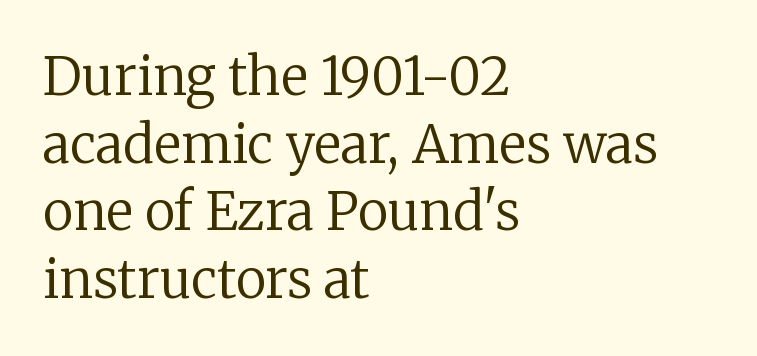
Students, observe: this is what conventionally led text looks like. Stroke thickness stays within the range of a standard reading face or lighter. Do the letters lean? They stand straight. This sample has the flowing, uneven cadence of proportional lettering. These lines are composed in type with serifs. The setting favours the left margin, as ordinary paragraphs usually do.
